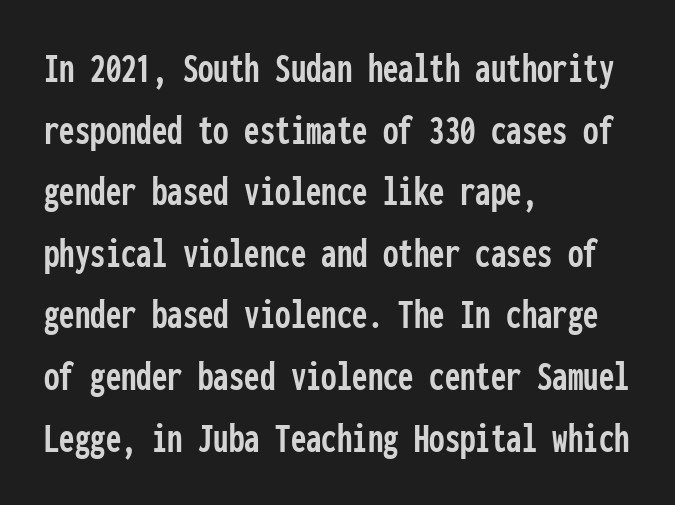
The glyphs are unaccompanied by any horizontal stroke below them. How are the letters spaced? Ordinarily, with no added tracking. Whoever set this chose a conventional vertical rhythm. When letters stand straight like this, we call the style roman or upright. A classic flush-left, rag-right setting is used for this passage. The letters march in equal steps, a hallmark of fixed-pitch type.
